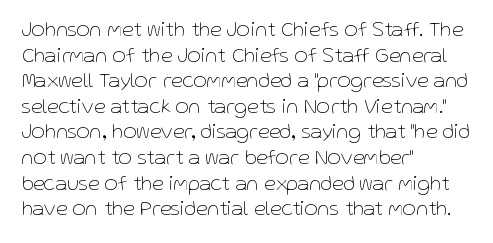
The image shows 21 px text type, upright; set left-aligned, line spacing 1.22x, normal letter spacing, not underlined.
